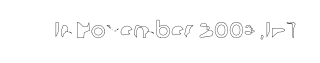
{"italic": "no", "underline": "no", "letter_spacing": "normal", "letter_spacing_em": 0.0, "glyph_px": 22}
